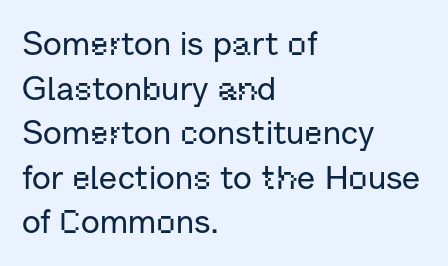
{"serif": "no", "italic": "no", "width": "normal", "stroke_contrast": "low", "x_height": "medium", "monospaced": "no", "underline": "no", "align": "left", "line_spacing": "normal", "line_spacing_ratio": 1.35, "letter_spacing": "normal", "letter_spacing_em": 0.0, "glyph_px": 33}
